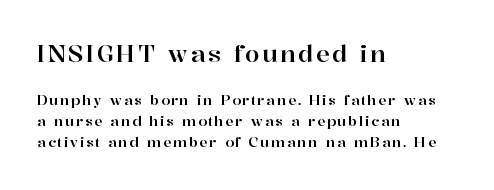
The image shows 23 px text type, upright; set left-aligned, normal line spacing (1.51x), not underlined; the first (top) block is 1.64x larger.
